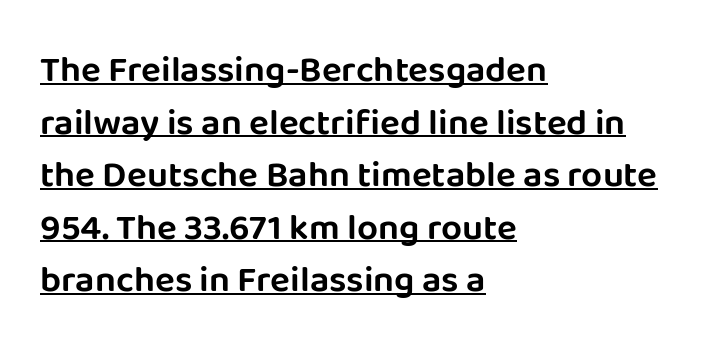
Q: Is the text italic (slanted)? A: No, it is upright.
Q: Is the typeface a serif or a sans-serif typeface? A: Sans-serif.
Q: Is the text underlined? A: Yes.
Q: How is the paragraph aligned? A: Left-aligned.
Q: Is the spacing between letters normal or unusually wide? A: Normal.
Q: Is the spacing between lines tight, normal or loose? A: Normal.
Q: Width (condensed, normal, or wide)? A: Normal.
Q: Stroke contrast? A: Low.
Q: x-height? A: Large.
Q: Monospaced? A: No.
